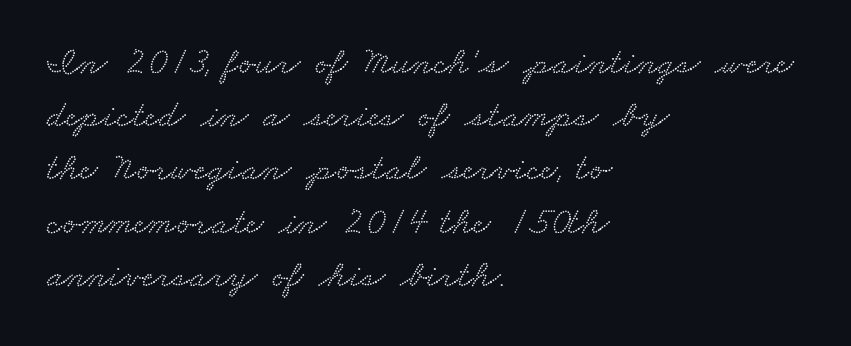
{"serif": "yes", "width": "wide", "stroke_contrast": "low", "x_height": "small", "monospaced": "no", "underline": "no", "align": "left", "line_spacing": "normal", "line_spacing_ratio": 1.4, "letter_spacing": "normal", "letter_spacing_em": 0.0, "glyph_px": 38}
